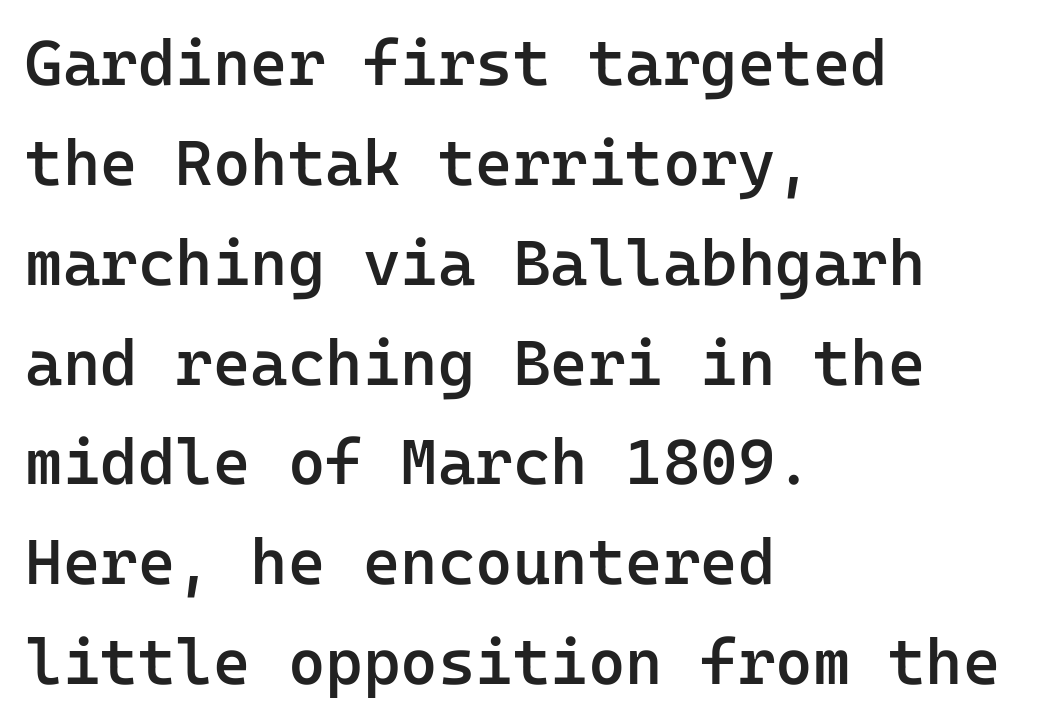
Q: Is the text bold? A: Semi-bold.
Q: Is the text italic (slanted)? A: No, it is upright.
Q: Is the typeface a serif or a sans-serif typeface? A: Sans-serif.
Q: Is the text underlined? A: No.
Q: How is the paragraph aligned? A: Left-aligned.
Q: Is the spacing between letters normal or unusually wide? A: Normal.
Q: Is the spacing between lines tight, normal or loose? A: Normal.
Q: Width (condensed, normal, or wide)? A: Normal.
Q: Stroke contrast? A: Low.
Q: x-height? A: Medium.
Q: Monospaced? A: Yes.
